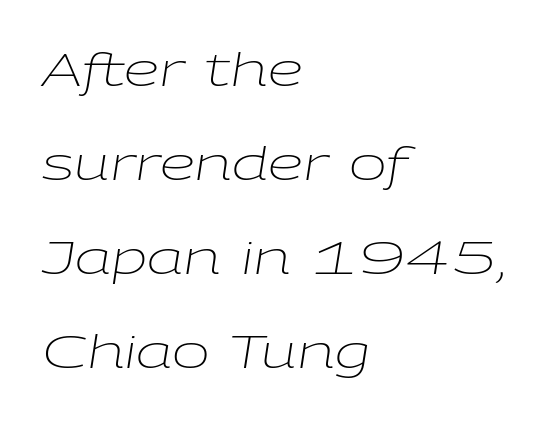
The image shows 45 px light, wide type, italic (leaning right); set left-aligned, loose line spacing (2.09x), normal letter spacing, not underlined; low stroke contrast and a medium x-height.
